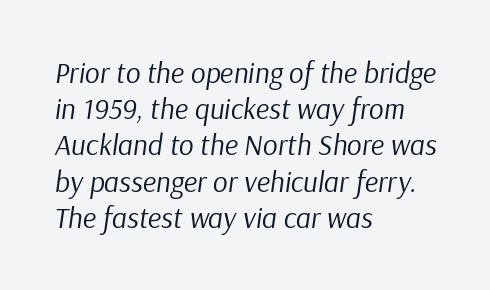
Quick note: interline space is typical. Is the block centered? No — it sits flush against the left margin. These lines were composed using italics. Bold? No — there's no thickening of the strokes. Words float on clear page, feet unadorned.
